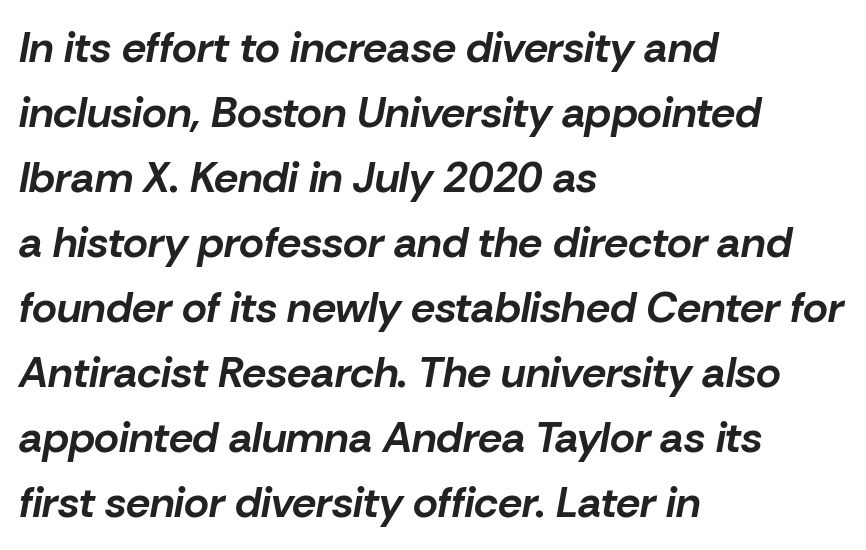
Compared with a centered layout, this one pins lines to the left instead. The face used here has the dense, thick strokes of a bold. Italic: yes, the glyphs are oblique. The letterforms sit shoulder to shoulder at normal distance.
